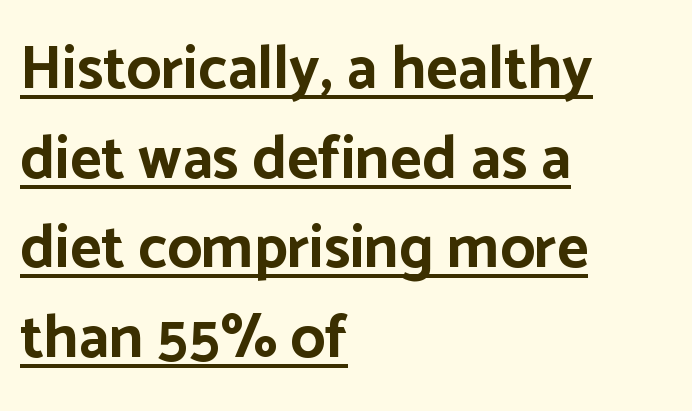
Typographically, this falls in the sans-serif category. Which margin do the lines hug? The left one — the right edge is uneven. The letters sit at their default tracking, neither squeezed nor spread. Students, this is bold: see how much ink each stroke carries.
